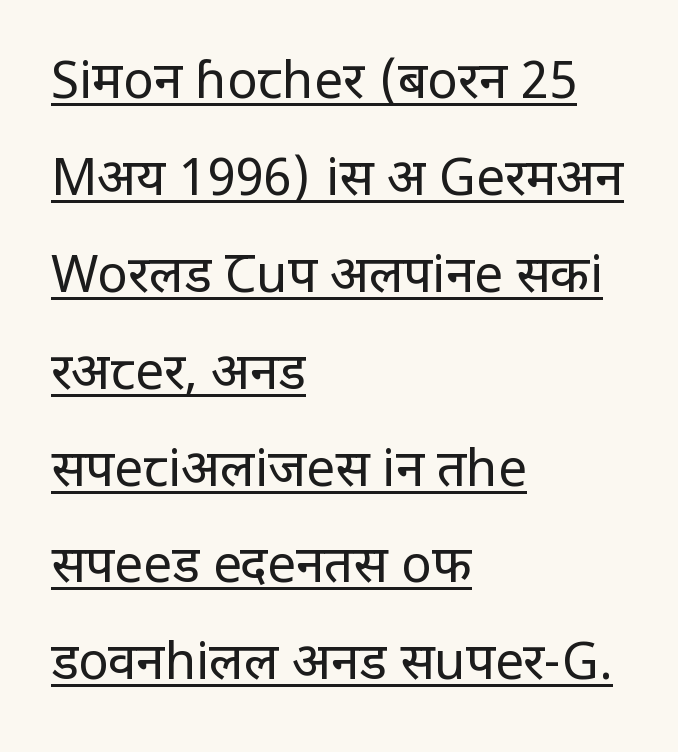
Each line of the rendering has a horizontal stroke beneath the glyphs. Honestly, the letter spacing is just normal — you wouldn't notice it. All the whitespace from short lines collects on the right. Caption: face not bold, strokes unweighted.
